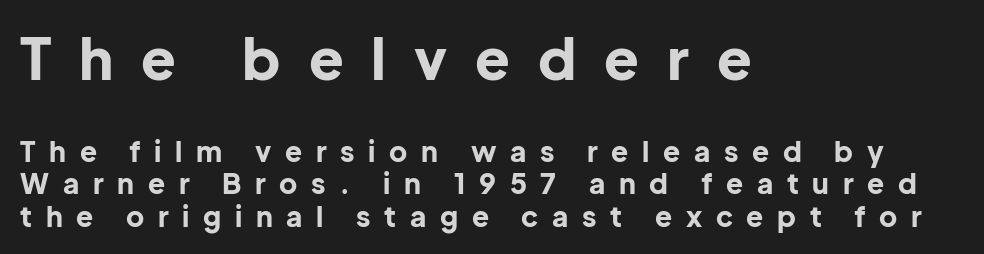
Q: Is the text bold? A: Yes.
Q: Is the text italic (slanted)? A: No, it is upright.
Q: Is the typeface a serif or a sans-serif typeface? A: Sans-serif.
Q: Is the text underlined? A: No.
Q: How is the paragraph aligned? A: Left-aligned.
Q: Is the spacing between letters normal or unusually wide? A: Unusually wide.
Q: Which block of text is set in a larger size, the first (top) or the second (bottom)? A: The first (top) one.
Q: Width (condensed, normal, or wide)? A: Normal.
Q: Stroke contrast? A: Low.
Q: x-height? A: Medium.
Q: Monospaced? A: No.
